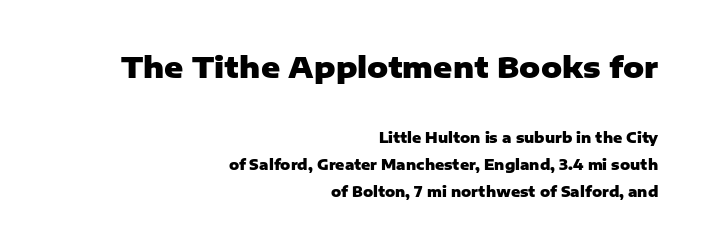
The type family on display is of the sans-serif kind. I'd describe the lettering as bold — thick and assertive. Descenders are the only things crossing below the line. Larger block? The one above; the one below is distinctly smaller. These lines are rendered in a variable-pitch font.
